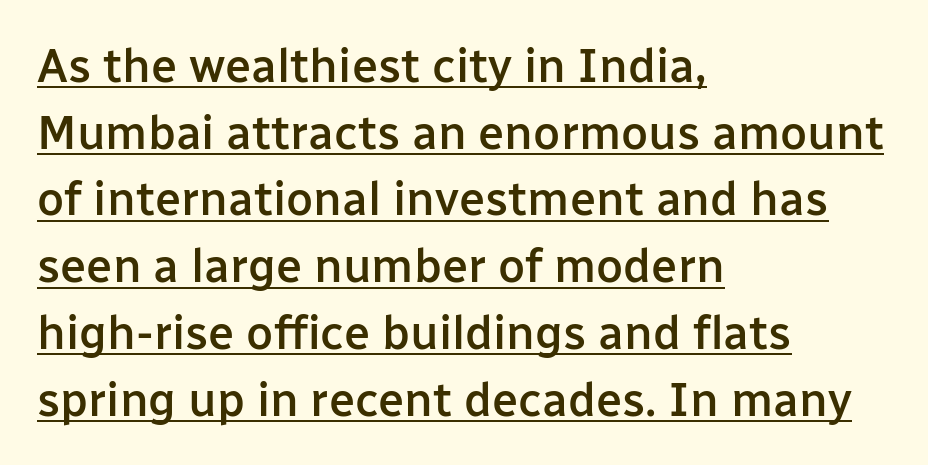
Q: Is the text bold? A: Semi-bold.
Q: Is the text italic (slanted)? A: No, it is upright.
Q: Is the typeface a serif or a sans-serif typeface? A: Sans-serif.
Q: Is the text underlined? A: Yes.
Q: How is the paragraph aligned? A: Left-aligned.
Q: Is the spacing between letters normal or unusually wide? A: Normal.
Q: Is the spacing between lines tight, normal or loose? A: Normal.
Q: Width (condensed, normal, or wide)? A: Normal.
Q: Stroke contrast? A: Low.
Q: x-height? A: Medium.
Q: Monospaced? A: No.
